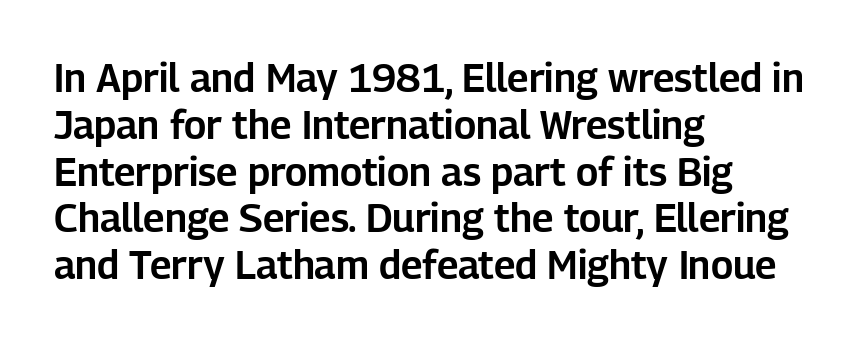
Q: Is the text italic (slanted)? A: No, it is upright.
Q: Is the typeface a serif or a sans-serif typeface? A: Sans-serif.
Q: Is the text underlined? A: No.
Q: How is the paragraph aligned? A: Left-aligned.
Q: Is the spacing between letters normal or unusually wide? A: Normal.
Q: Width (condensed, normal, or wide)? A: Normal.
Q: Stroke contrast? A: Low.
Q: x-height? A: Medium.
Q: Monospaced? A: No.
